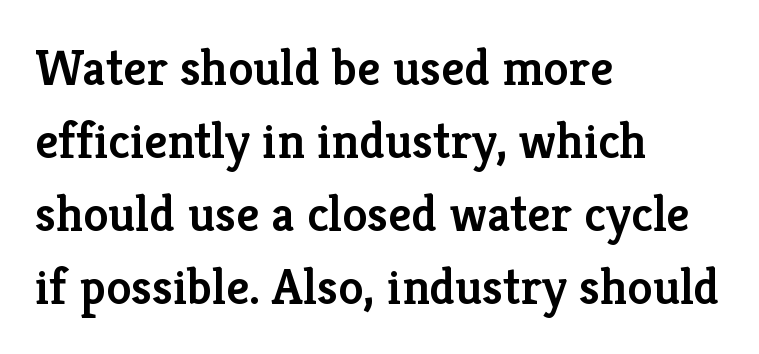
The image shows 51 px semibold serif type, upright; set left-aligned, normal line spacing (1.43x), normal letter spacing, not underlined; low stroke contrast and a medium x-height.
